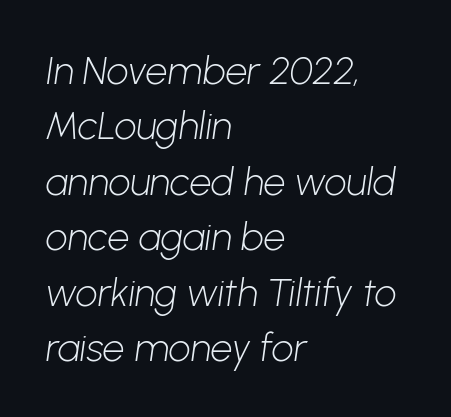
{"serif": "no", "bold": "no", "weight": "light", "width": "normal", "stroke_contrast": "low", "x_height": "medium", "monospaced": "no", "underline": "no", "align": "left", "line_spacing": "normal", "line_spacing_ratio": 1.42, "letter_spacing": "normal", "letter_spacing_em": 0.0, "glyph_px": 39}
